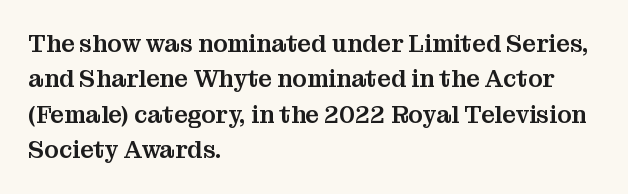
Q: Is the text italic (slanted)? A: No, it is upright.
Q: Is the text underlined? A: No.
Q: How is the paragraph aligned? A: Left-aligned.
Q: Is the spacing between letters normal or unusually wide? A: Normal.
Q: Is the spacing between lines tight, normal or loose? A: Normal.
